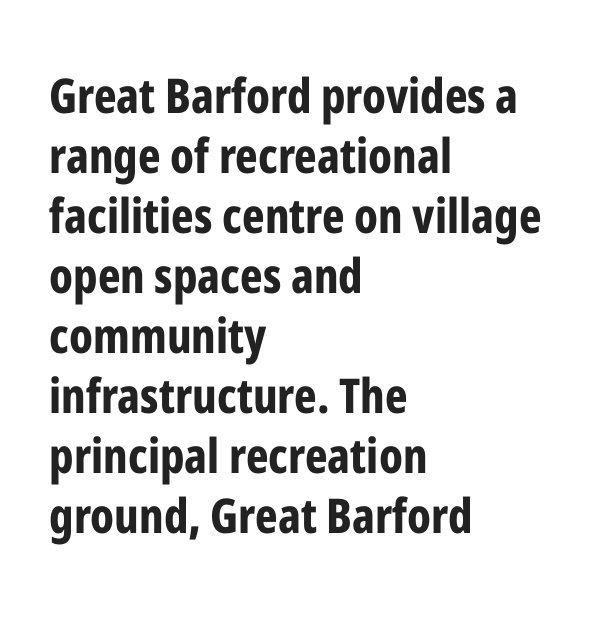
The image shows 48 px bold, condensed sans-serif type, upright; set left-aligned, normal line spacing (1.25x), normal letter spacing, not underlined; low stroke contrast and a medium x-height.
